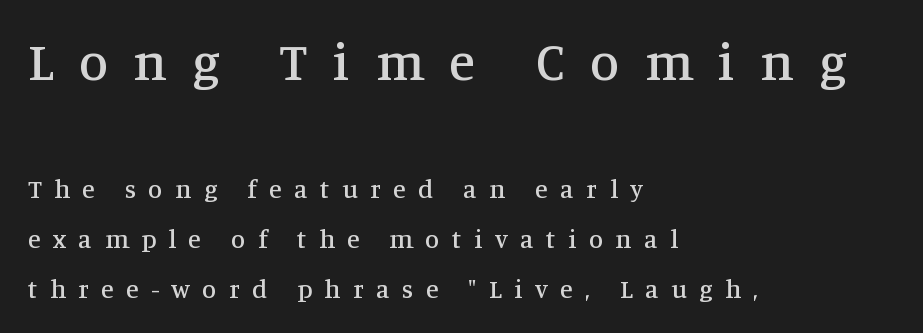
Each letter keeps its own natural width here, so spacing adapts to shape. Horizontally, the lines are justified to the leading edge only. Size hierarchy here favors the leading block over the trailing one. Vertically, the passage feels expansive, rows floating well apart. If you drew a line through each stem, it would be perfectly vertical.
